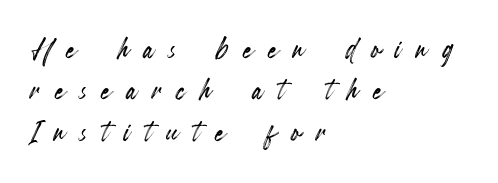
Q: Is the text italic (slanted)? A: Yes.
Q: Is the text underlined? A: No.
Q: How is the paragraph aligned? A: Left-aligned.
Q: Is the spacing between letters normal or unusually wide? A: Unusually wide.
Q: Is the spacing between lines tight, normal or loose? A: Tight.
Q: Width (condensed, normal, or wide)? A: Condensed.
Q: x-height? A: Small.
Q: Monospaced? A: No.
